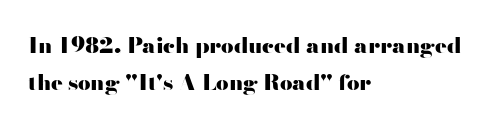
The image shows 22 px bold type, upright; set left-aligned, normal line spacing (1.68x), normal letter spacing, not underlined.
